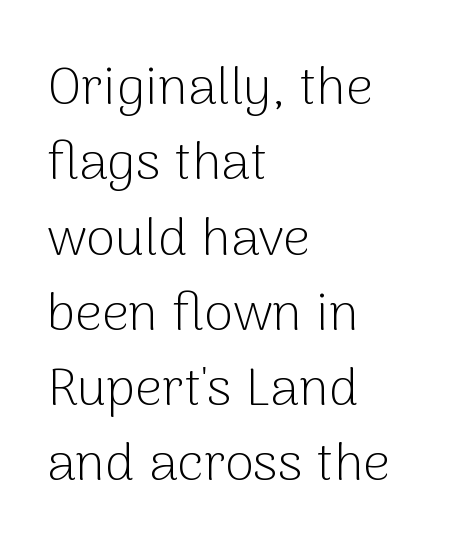
{"serif": "no", "italic": "no", "bold": "no", "weight": "light", "width": "normal", "stroke_contrast": "low", "x_height": "medium", "monospaced": "no", "underline": "no", "align": "left", "line_spacing": "normal", "line_spacing_ratio": 1.42, "letter_spacing": "normal", "letter_spacing_em": 0.0, "glyph_px": 53}
